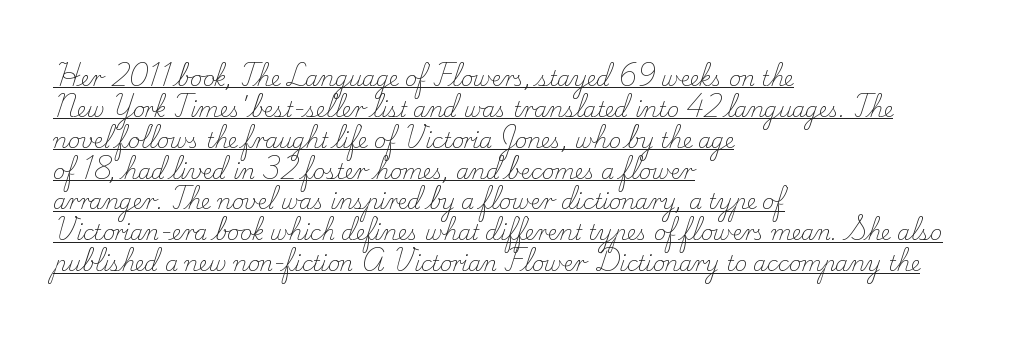
In designer terms, the underline attribute is active on this setting. Compared with a centered layout, this one pins lines to the left instead. Leading: standard. The letterforms sit at book weight or below. The horizontal fit of the characters is conventional and even.
